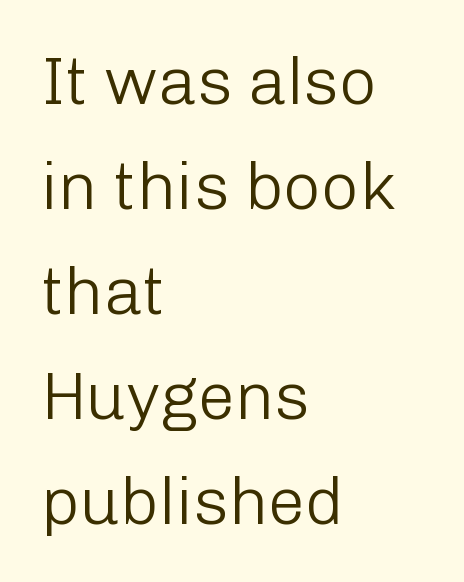
The image shows 66 px light sans-serif type, upright; set left-aligned, normal line spacing (1.59x), normal letter spacing, not underlined; low stroke contrast and a medium x-height.
